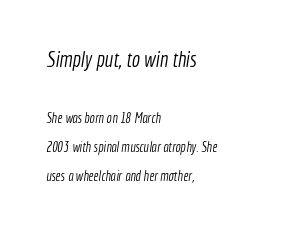
Q: Is the text bold? A: No.
Q: Is the text underlined? A: No.
Q: How is the paragraph aligned? A: Left-aligned.
Q: Is the spacing between letters normal or unusually wide? A: Normal.
Q: Is the spacing between lines tight, normal or loose? A: Loose.
Q: Which block of text is set in a larger size, the first (top) or the second (bottom)? A: The first (top) one.
